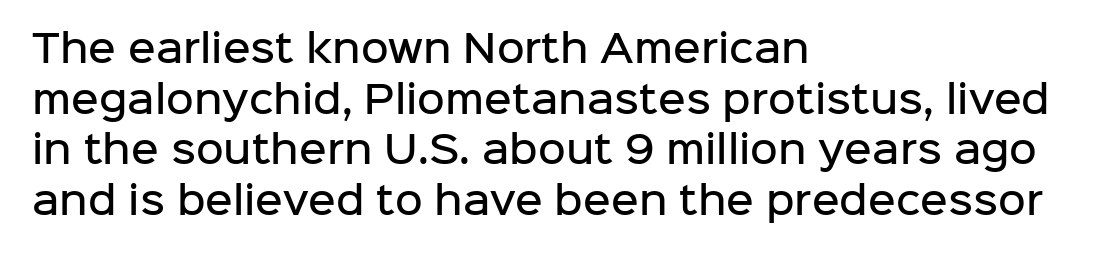
The image shows 38 px semibold sans-serif type, upright; set left-aligned, normal line spacing (1.33x), normal letter spacing, not underlined; low stroke contrast and a medium x-height.
